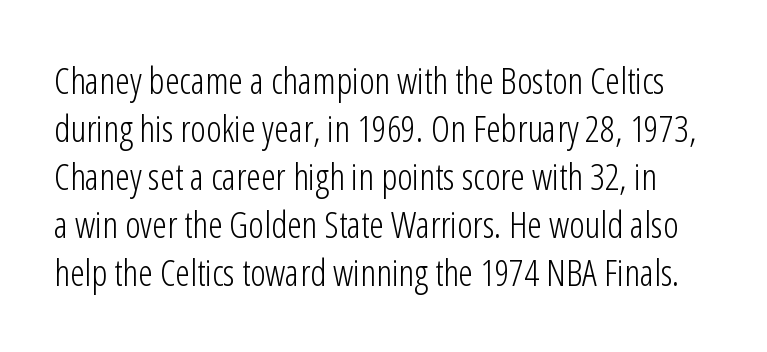
Posture: vertical. In terms of letterspacing, this is plain default setting. The face used here is proportionally spaced, like ordinary book or web type. The passage shown is not underscored anywhere. This block has exactly the height ordinary leading produces. Think standard paragraph weight, or any step lighter than that.
